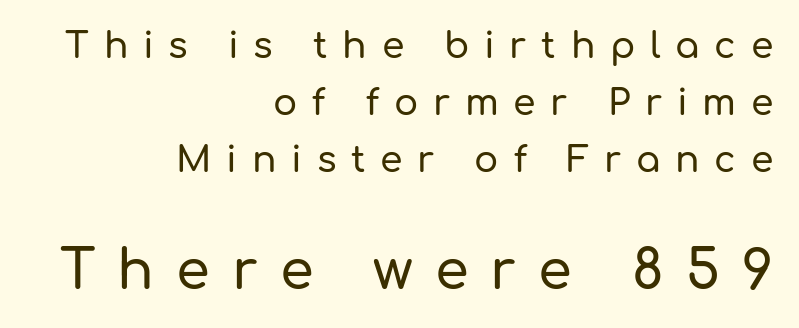
The space directly below the letters is spotless. Size hierarchy here favors the trailing block over the leading one. Substantial extra tracking has been applied to these lines. Leading matches the norm, producing a regular column. Alignment: flush right. If you drew a line through each stem, it would be perfectly vertical.
